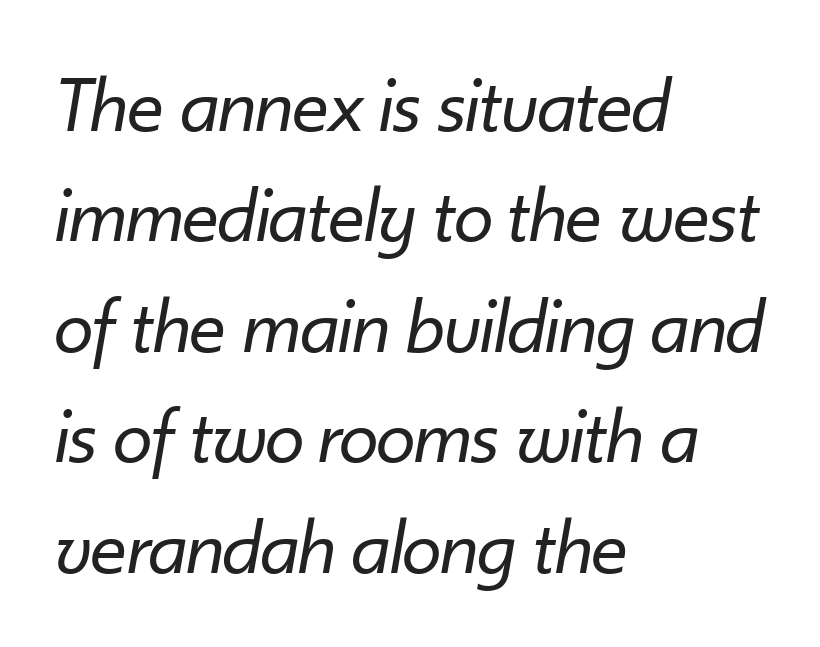
In terms of leading, this rendering sits right in the middle. Does the copy run flush right? No — it runs flush left. Compared with typical body copy, the letter spacing here is the same. The face used here is proportionally spaced, like ordinary book or web type.
